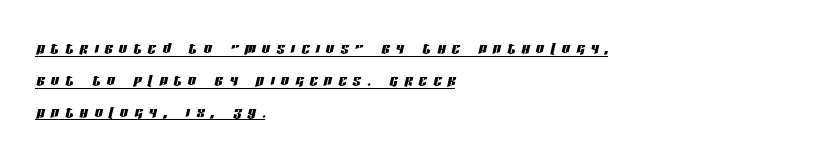
Italic: yes, the glyphs are oblique. Here the glyphs are tracked loosely, breaking word shapes into spaced letters. The passage shown stacks its lines at a standard gap. These characters rest on top of a visible drawn line. In CSS terms this would be text-align: left.
